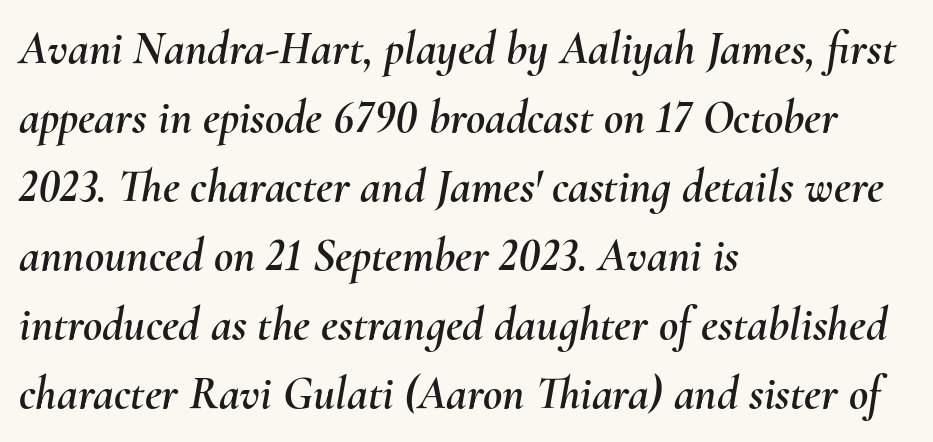
The image shows 47 px text type, italic (leaning right); set left-aligned, normal line spacing (1.47x), normal letter spacing, not underlined; medium stroke contrast and a small x-height.
